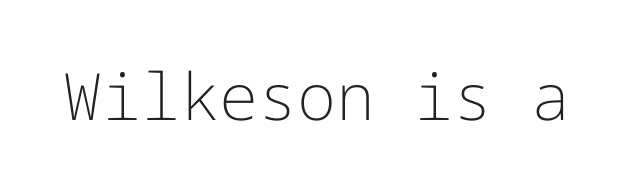
Q: Is the text bold? A: No.
Q: Is the text italic (slanted)? A: No, it is upright.
Q: Is the typeface a serif or a sans-serif typeface? A: Sans-serif.
Q: Is the text underlined? A: No.
Q: Is the spacing between letters normal or unusually wide? A: Normal.
Q: Width (condensed, normal, or wide)? A: Normal.
Q: Stroke contrast? A: Low.
Q: x-height? A: Medium.
